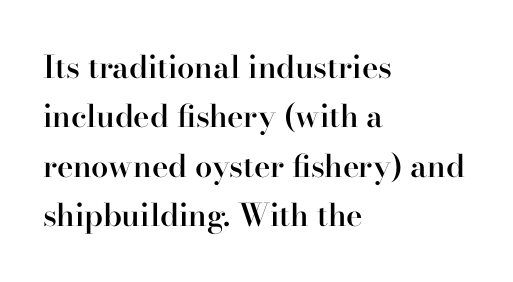
Q: Is the text bold? A: Semi-bold.
Q: Is the text italic (slanted)? A: No, it is upright.
Q: Is the typeface a serif or a sans-serif typeface? A: Serif.
Q: Is the text underlined? A: No.
Q: How is the paragraph aligned? A: Left-aligned.
Q: Is the spacing between letters normal or unusually wide? A: Normal.
Q: Is the spacing between lines tight, normal or loose? A: Normal.
Q: Width (condensed, normal, or wide)? A: Normal.
Q: Stroke contrast? A: High.
Q: x-height? A: Small.
Q: Monospaced? A: No.
